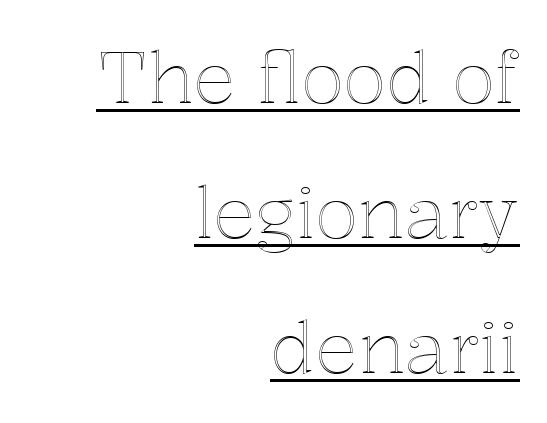
{"italic": "no", "width": "normal", "x_height": "medium", "monospaced": "no", "underline": "yes", "align": "right", "line_spacing": "loose", "line_spacing_ratio": 1.9, "letter_spacing": "normal", "letter_spacing_em": 0.0, "glyph_px": 71}
